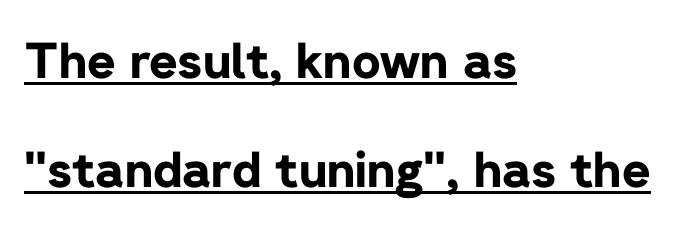
The image shows 49 px bold sans-serif type, upright; set left-aligned, loose line spacing (2.22x), normal letter spacing, underlined; low stroke contrast and a medium x-height.
